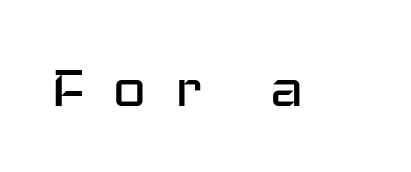
The image shows 75 px regular-weight, wide sans-serif type, upright; set unusually wide letter spacing (+0.34 em), not underlined; low stroke contrast and a medium x-height.
